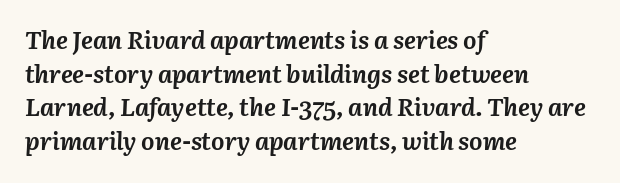
Q: Is the text bold? A: Yes.
Q: Is the text italic (slanted)? A: Yes, it leans right by about 3 degrees.
Q: Is the text underlined? A: No.
Q: How is the paragraph aligned? A: Left-aligned.
Q: Is the spacing between letters normal or unusually wide? A: Normal.
Q: Is the spacing between lines tight, normal or loose? A: Normal.
